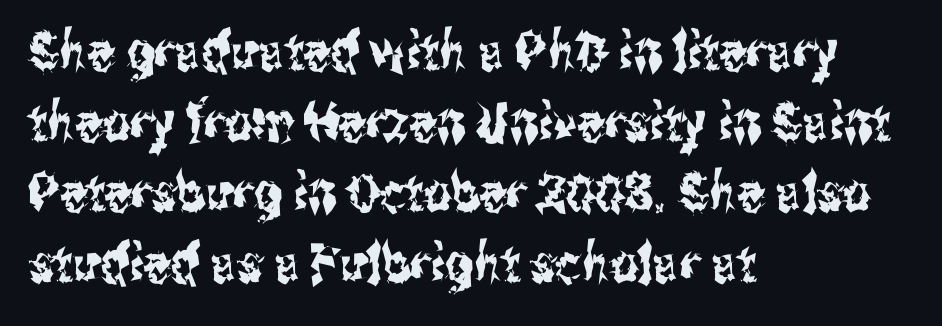
The image shows 54 px condensed sans-serif type, upright; set left-aligned, normal line spacing (1.31x), normal letter spacing, not underlined; medium stroke contrast and a medium x-height.
